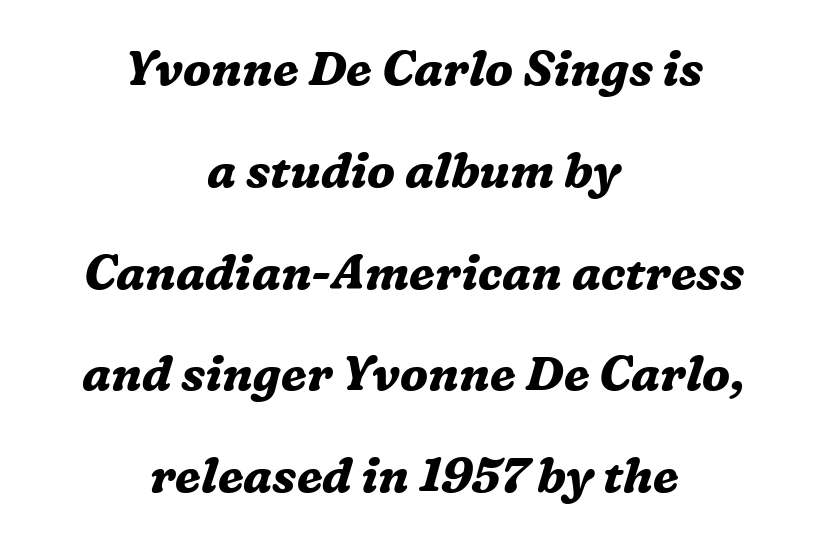
Character widths vary here, with narrow letters taking less room than wide ones. Interline gaps are noticeably wide in this sample. There is no visible air inserted between adjacent glyphs. The rendering applies a slant to the glyphs. Glance below the letters and you will spot only blank space.
